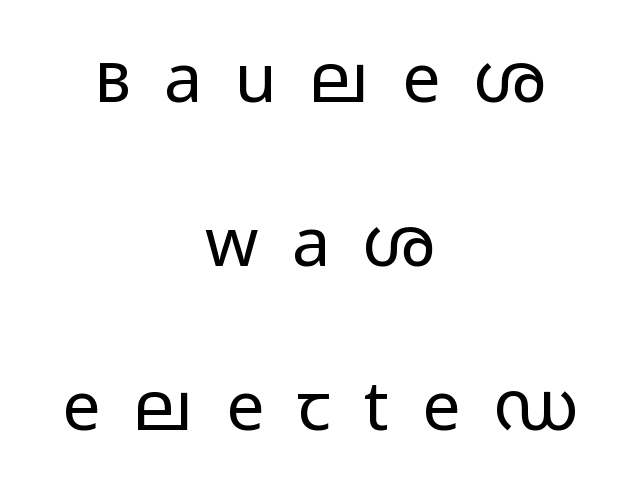
The image shows 68 px regular-weight, wide sans-serif type, upright; set centered, loose line spacing (2.41x), unusually wide letter spacing (+0.49 em), not underlined; low stroke contrast and a medium x-height.
